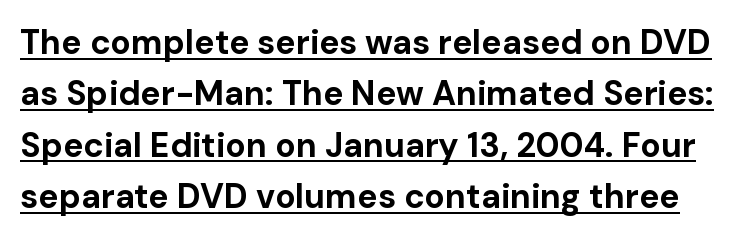
The image shows 34 px bold sans-serif type, upright; set normal line spacing (1.51x), normal letter spacing, underlined; low stroke contrast and a medium x-height.
